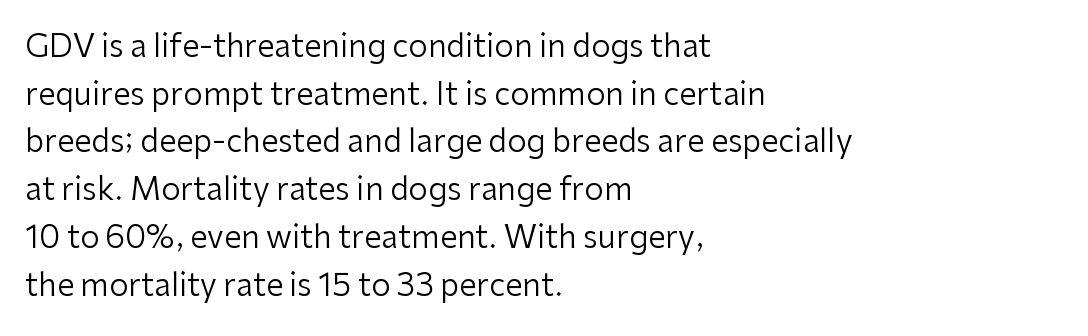
Here the designer chose a conventional face with non-uniform glyph widths. Stroke thickness stays within the range of a standard reading face or lighter. The block of text has a typical density, with ordinary space between rows. You can tell from the bare stems that sans-serif type was used. All the whitespace from short lines collects on the right. In terms of posture, this sample is upright.
